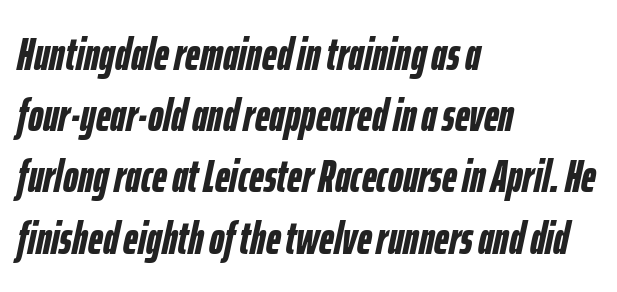
Q: Is the text bold? A: Yes.
Q: Is the text italic (slanted)? A: Yes, it leans right by about 12 degrees.
Q: Is the text underlined? A: No.
Q: How is the paragraph aligned? A: Left-aligned.
Q: Is the spacing between letters normal or unusually wide? A: Normal.
Q: Is the spacing between lines tight, normal or loose? A: Normal.
Q: Width (condensed, normal, or wide)? A: Condensed.
Q: Stroke contrast? A: Low.
Q: x-height? A: Medium.
Q: Monospaced? A: No.
